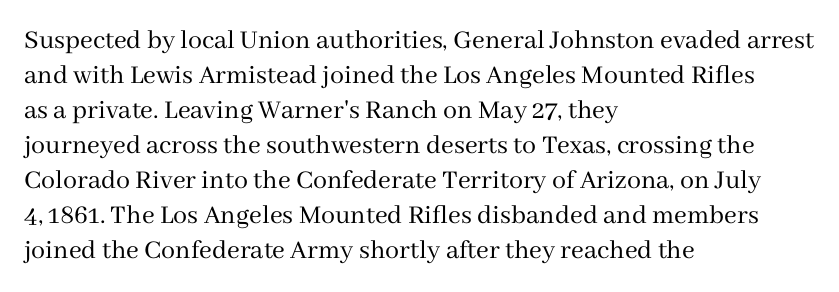
{"serif": "yes", "italic": "no", "bold": "no", "weight": "regular", "width": "normal", "stroke_contrast": "medium", "x_height": "medium", "monospaced": "no", "underline": "no", "align": "left", "line_spacing": "normal", "line_spacing_ratio": 1.25, "letter_spacing": "normal", "letter_spacing_em": 0.0, "glyph_px": 28}
